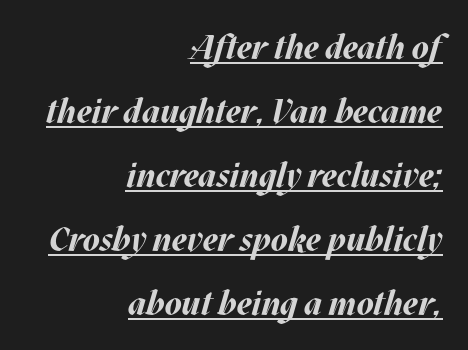
A typographer would call this underscored text. Between one letter and the next there's only the usual sliver of space. The specimen reads as italic at a glance. The compositor pushed each line to the right boundary. Here the designer chose a conventional face with non-uniform glyph widths. Pretty heavy lettering here — definitely bold.
